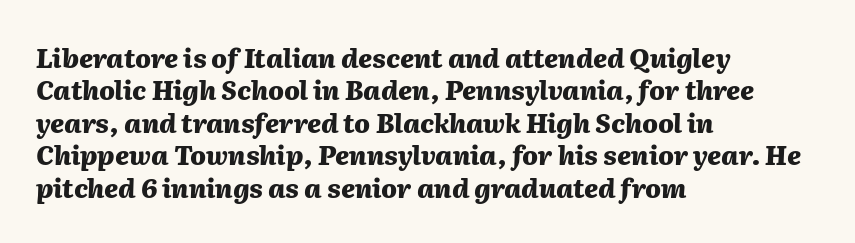
Q: Is the text bold? A: Yes.
Q: Is the text italic (slanted)? A: Yes, it leans right by about 2 degrees.
Q: Is the text underlined? A: No.
Q: How is the paragraph aligned? A: Left-aligned.
Q: Is the spacing between letters normal or unusually wide? A: Normal.
Q: Is the spacing between lines tight, normal or loose? A: Normal.
